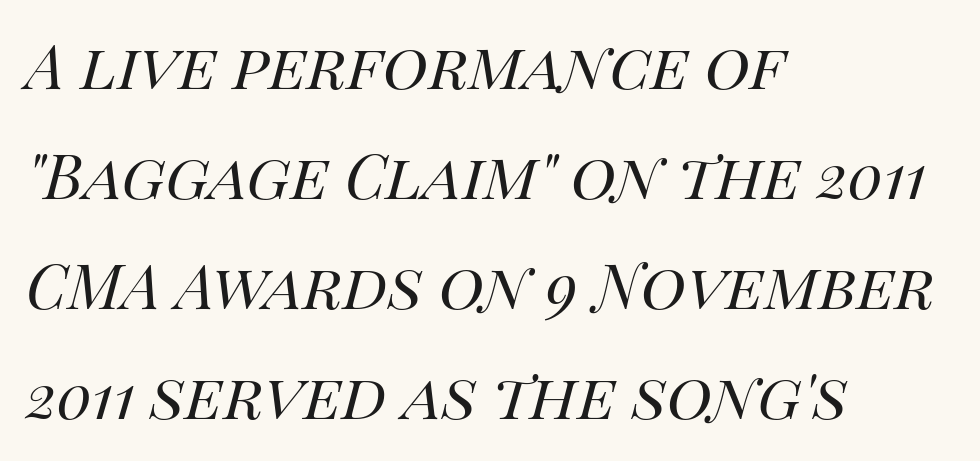
{"italic": "yes", "lean": "right", "slant_degrees": 14, "bold": "no", "weight": "regular", "width": "normal", "stroke_contrast": "high", "x_height": "large", "monospaced": "no", "underline": "no", "align": "left", "line_spacing": "normal", "line_spacing_ratio": 1.43, "letter_spacing": "normal", "letter_spacing_em": 0.0, "glyph_px": 77}
